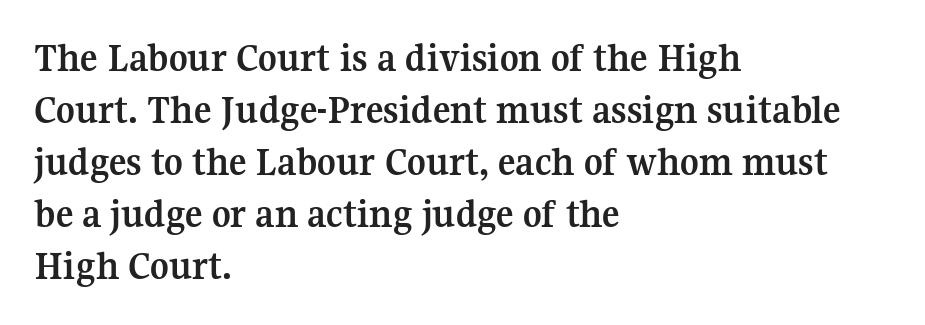
{"serif": "yes", "italic": "no", "bold": "yes", "weight": "semibold", "width": "normal", "stroke_contrast": "medium", "x_height": "medium", "monospaced": "no", "underline": "no", "align": "left", "line_spacing": "normal", "line_spacing_ratio": 1.27, "letter_spacing": "normal", "letter_spacing_em": 0.0, "glyph_px": 41}
